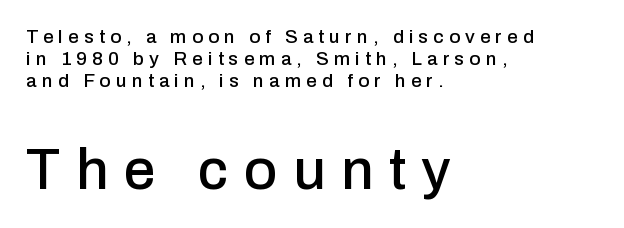
Each letter keeps its own natural width here, so spacing adapts to shape. Honestly, there is no underline to notice here at all. Which chunk is bigger? The second one — the bottom block dwarfs the top. Observe the wide spacing: letters keep a clear distance from each other. Every character sits straight up, as roman type does.
